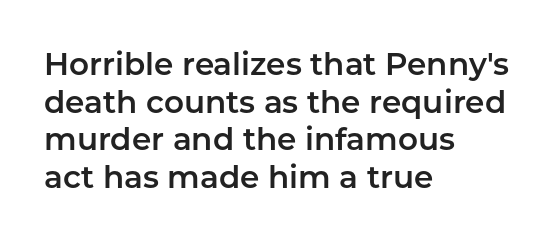
{"serif": "no", "italic": "no", "width": "normal", "stroke_contrast": "low", "x_height": "medium", "monospaced": "no", "underline": "no", "align": "left", "line_spacing_ratio": 1.21, "letter_spacing": "normal", "letter_spacing_em": 0.0, "glyph_px": 31}
